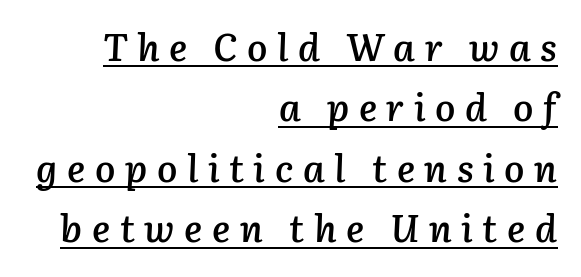
What decoration does the sample have? An underline. A bit beefed up — I'd call it semibold rather than bold. Here the designer chose a conventional face with non-uniform glyph widths. This sample uses an oblique cut, with every glyph tilted off the vertical.
